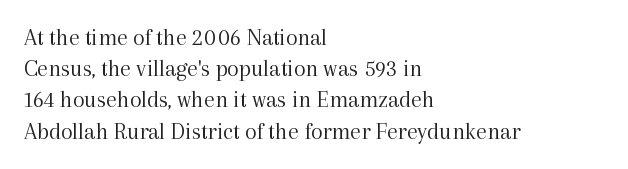
The image shows 24 px text type, upright; set left-aligned, normal line spacing (1.3x), normal letter spacing, not underlined.
